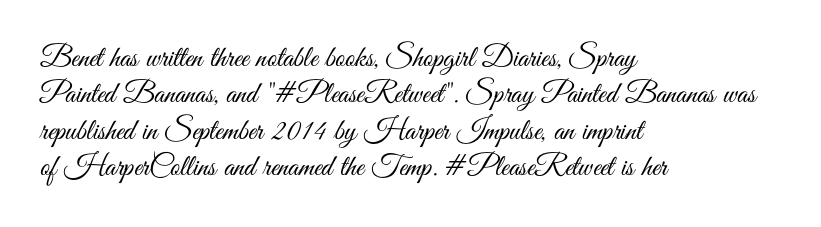
{"serif": "no", "bold": "no", "weight": "light", "width": "condensed", "stroke_contrast": "medium", "x_height": "small", "monospaced": "no", "underline": "no", "align": "left", "line_spacing_ratio": 1.21, "letter_spacing": "normal", "letter_spacing_em": 0.0, "glyph_px": 30}
